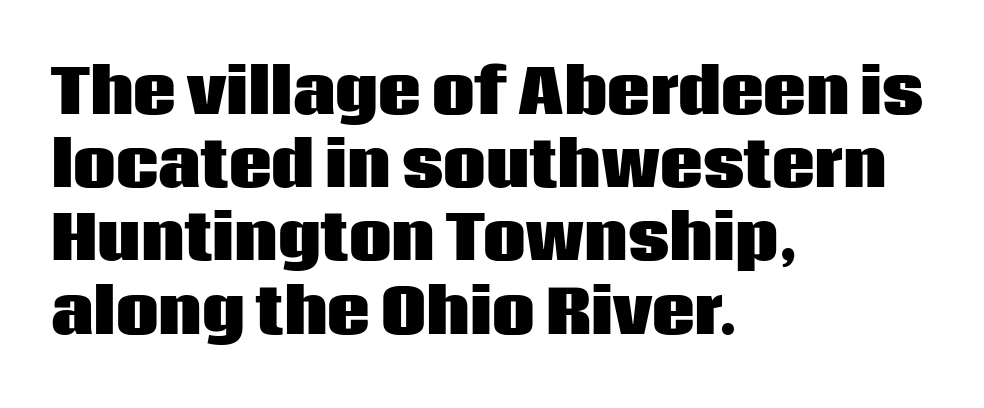
Q: Is the text bold? A: Yes.
Q: Is the text italic (slanted)? A: No, it is upright.
Q: Is the typeface a serif or a sans-serif typeface? A: Sans-serif.
Q: Is the text underlined? A: No.
Q: How is the paragraph aligned? A: Left-aligned.
Q: Is the spacing between letters normal or unusually wide? A: Normal.
Q: Width (condensed, normal, or wide)? A: Normal.
Q: Stroke contrast? A: Low.
Q: x-height? A: Large.
Q: Monospaced? A: No.
